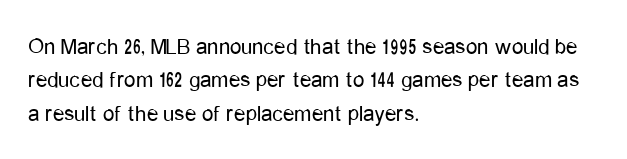
{"italic": "no", "bold": "no", "underline": "no", "align": "left", "line_spacing": "normal", "line_spacing_ratio": 1.45, "letter_spacing": "normal", "letter_spacing_em": 0.0, "glyph_px": 23}
